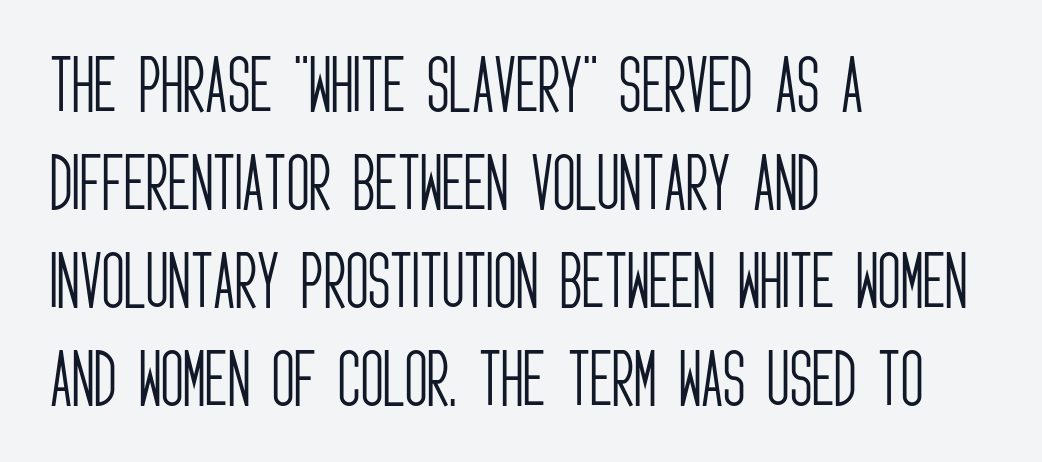
Lines of text with bare space underneath. Standard letterfit; no display-style spreading of the glyphs. The lettering holds an erect, upright posture throughout. Horizontally, the lines are justified to the leading edge only.
